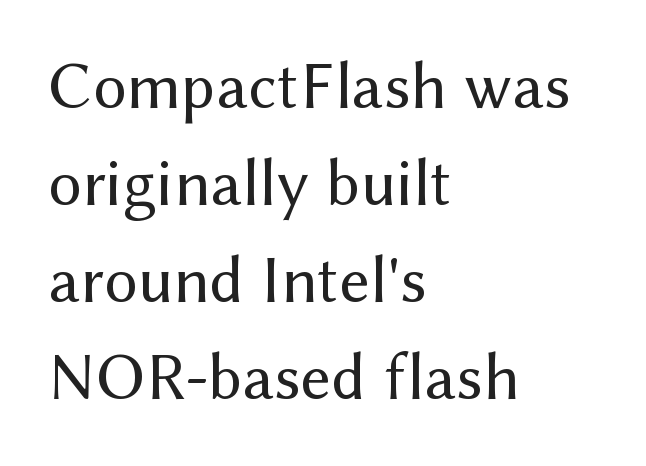
Varying glyph widths throughout — classic text-font behaviour. The lines are quadded left. Decoration check: the copy has no underline. This is not heavy type; no bold has been used. A typesetter would label this face a sans. Ordinary non-slanted type is in use.
